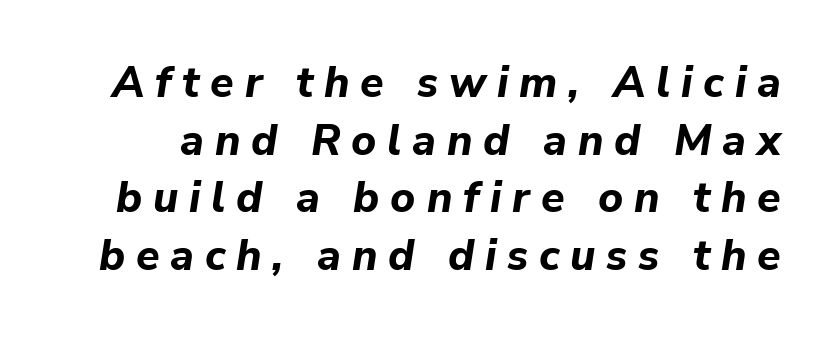
{"italic": "yes", "lean": "right", "slant_degrees": 9, "bold": "yes", "weight": "bold", "width": "normal", "stroke_contrast": "low", "x_height": "medium", "monospaced": "no", "underline": "no", "line_spacing": "normal", "line_spacing_ratio": 1.34, "letter_spacing": "wide", "letter_spacing_em": 0.25, "glyph_px": 43}
